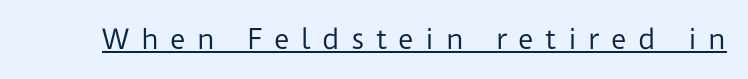
A roman cut, with each character standing at attention. Ink coverage per letter is moderate at most. A typographer would call this underscored text. Caption: expanded tracking, letters set apart.
